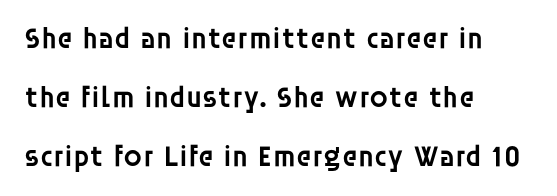
The image shows 30 px semibold sans-serif type, upright; set left-aligned, loose line spacing (1.96x), normal letter spacing, not underlined; low stroke contrast and a large x-height.
